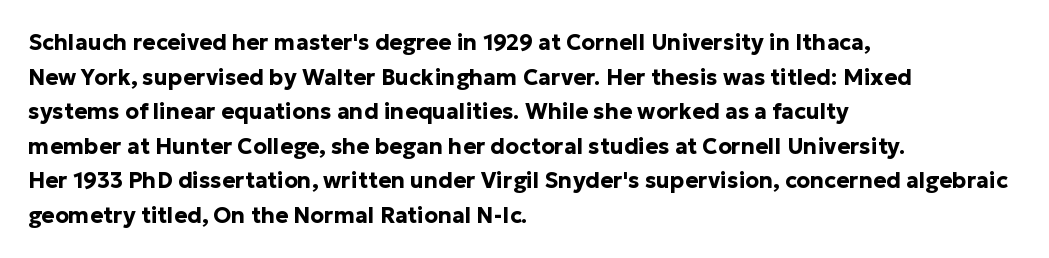
The image shows 22 px bold type, upright; set left-aligned, normal line spacing (1.57x), normal letter spacing, not underlined.
